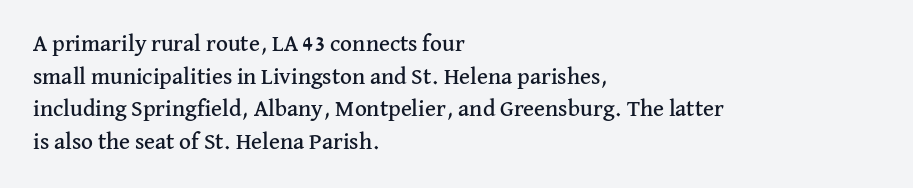
Q: Is the text italic (slanted)? A: No, it is upright.
Q: Is the text underlined? A: No.
Q: How is the paragraph aligned? A: Left-aligned.
Q: Is the spacing between letters normal or unusually wide? A: Normal.
Q: Is the spacing between lines tight, normal or loose? A: Normal.
